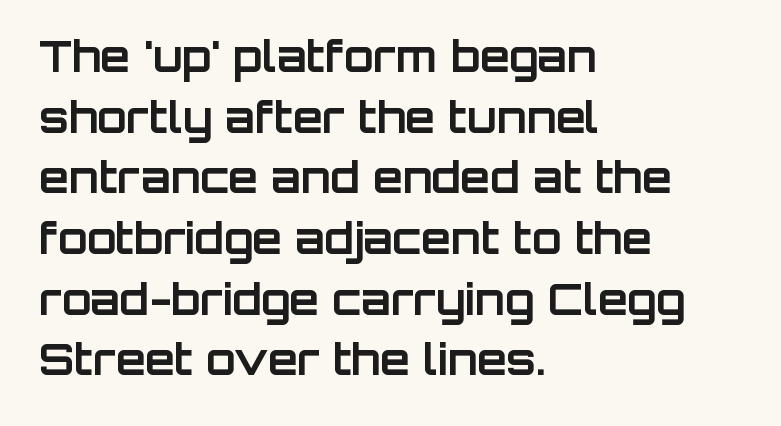
The image shows 43 px bold sans-serif type, upright; set left-aligned, normal line spacing (1.41x), normal letter spacing, not underlined; low stroke contrast and a large x-height.
